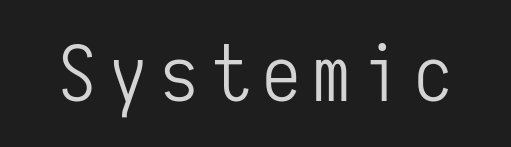
The image shows 77 px light, condensed sans-serif type, upright, monospaced; set not underlined; low stroke contrast and a medium x-height.
